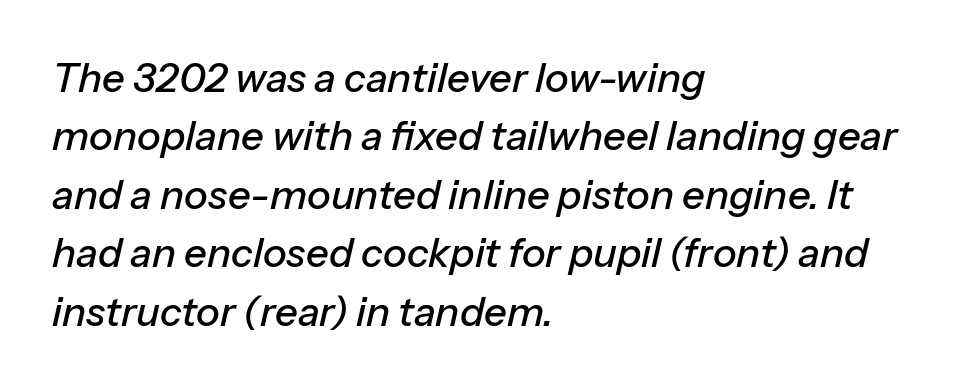
The image shows 40 px text type, italic (leaning right); set left-aligned, normal line spacing (1.46x), normal letter spacing, not underlined; low stroke contrast and a medium x-height.
